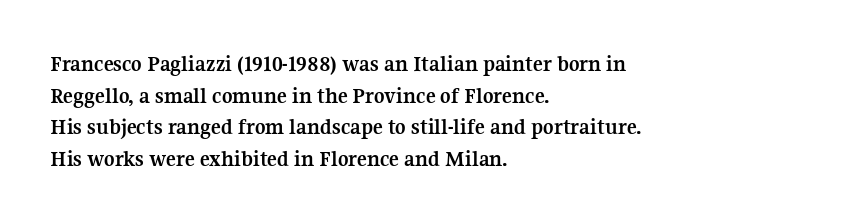
The image shows 23 px bold type, upright; set left-aligned, normal line spacing (1.38x), normal letter spacing, not underlined.
